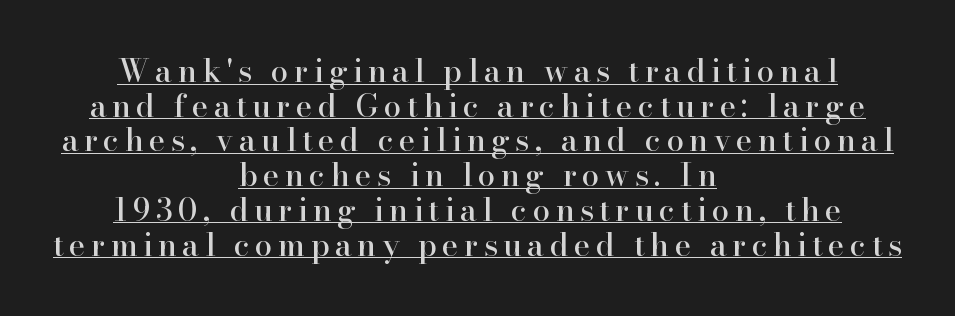
The font family rendered here belongs to the serif group. These lines are rendered in a variable-pitch font. These lines huddle together more closely than default settings would place them. Emphasis is given by a line drawn under the lettering.
